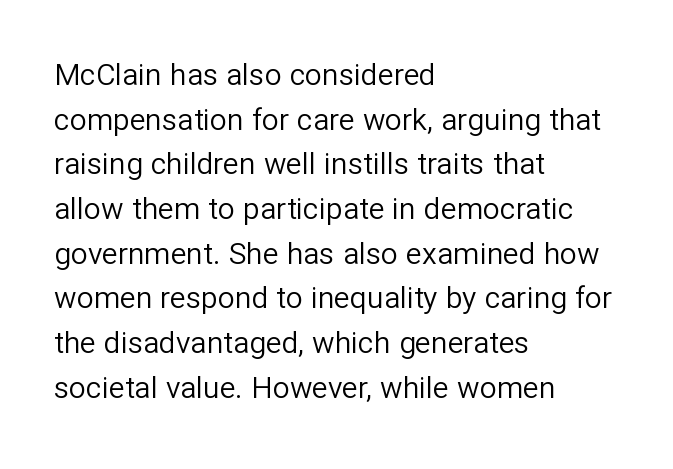
The image shows 30 px regular-weight sans-serif type, upright; set left-aligned, normal line spacing (1.49x), normal letter spacing, not underlined; low stroke contrast and a medium x-height.
